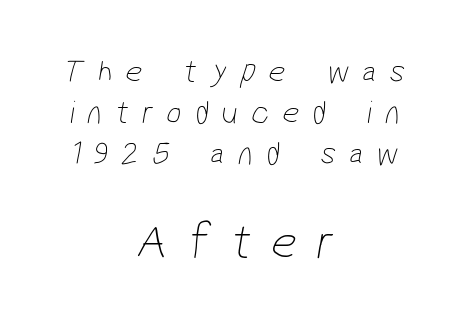
{"serif": "no", "bold": "no", "weight": "thin", "width": "condensed", "stroke_contrast": "low", "x_height": "medium", "monospaced": "no", "underline": "no", "align": "center", "line_spacing_ratio": 1.24, "letter_spacing": "wide", "letter_spacing_em": 0.4, "larger_block": "second", "size_ratio": 1.52, "glyph_px": 50}
